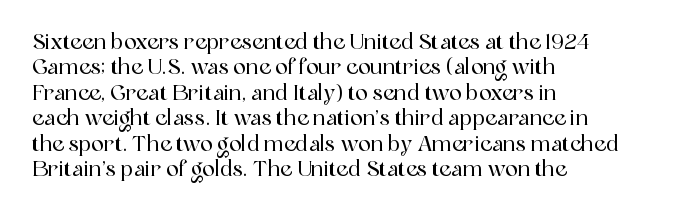
Short and long lines alike share a common starting point at left. Letters rest on an invisible, unmarked baseline. No extra tracking has been applied to these lines. Is there any slant? The stems are plumb.
